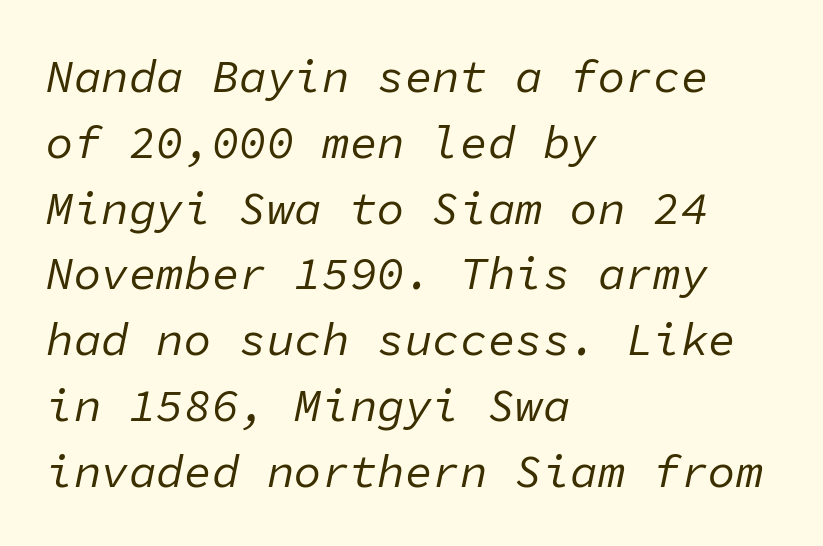
Q: Is the text bold? A: No.
Q: Is the text italic (slanted)? A: Yes, it leans right by about 11 degrees.
Q: Is the text underlined? A: No.
Q: How is the paragraph aligned? A: Left-aligned.
Q: Is the spacing between letters normal or unusually wide? A: Normal.
Q: Is the spacing between lines tight, normal or loose? A: Normal.
Q: Width (condensed, normal, or wide)? A: Normal.
Q: Stroke contrast? A: Low.
Q: x-height? A: Medium.
Q: Monospaced? A: Yes.
